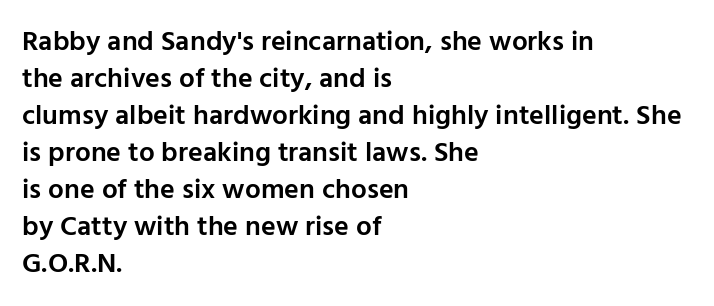
{"serif": "no", "italic": "no", "bold": "semi", "weight": "semibold", "width": "normal", "stroke_contrast": "low", "x_height": "medium", "monospaced": "no", "underline": "no", "align": "left", "line_spacing": "normal", "line_spacing_ratio": 1.32, "letter_spacing": "normal", "letter_spacing_em": 0.0, "glyph_px": 28}
